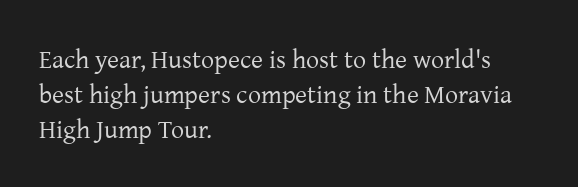
The image shows 26 px text type, upright; set left-aligned, normal line spacing (1.34x), normal letter spacing, not underlined.
